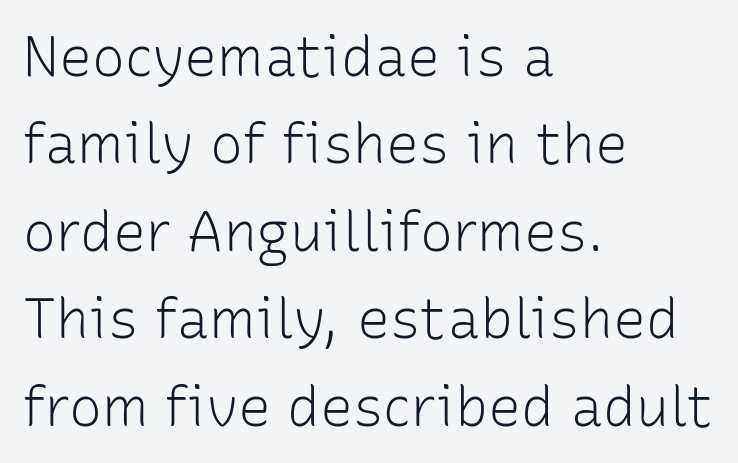
The image shows 55 px light sans-serif type, upright; set left-aligned, normal line spacing (1.59x), normal letter spacing, not underlined; low stroke contrast and a medium x-height.
